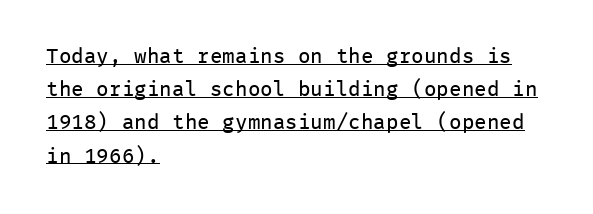
Q: Is the text bold? A: No.
Q: Is the text italic (slanted)? A: No, it is upright.
Q: Is the text underlined? A: Yes.
Q: How is the paragraph aligned? A: Left-aligned.
Q: Is the spacing between letters normal or unusually wide? A: Normal.
Q: Is the spacing between lines tight, normal or loose? A: Normal.
